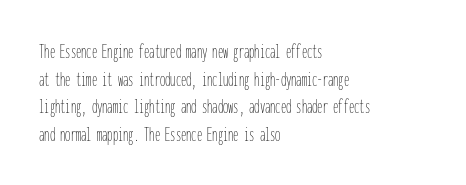
Q: Is the text bold? A: No.
Q: Is the text italic (slanted)? A: No, it is upright.
Q: Is the text underlined? A: No.
Q: How is the paragraph aligned? A: Left-aligned.
Q: Is the spacing between letters normal or unusually wide? A: Normal.
Q: Is the spacing between lines tight, normal or loose? A: Normal.
